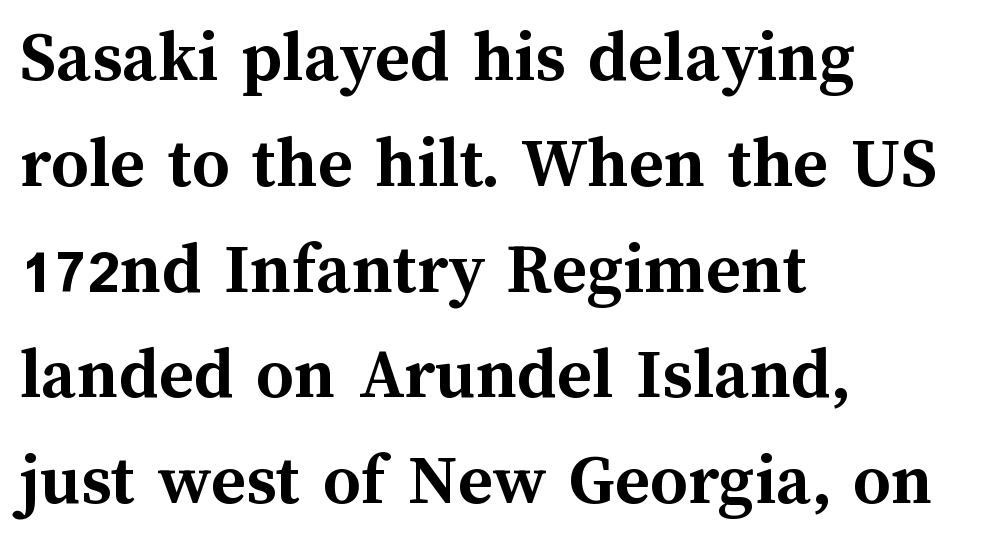
The image shows 74 px semibold type, upright; set left-aligned, normal line spacing (1.43x), normal letter spacing, not underlined; medium stroke contrast and a medium x-height.
